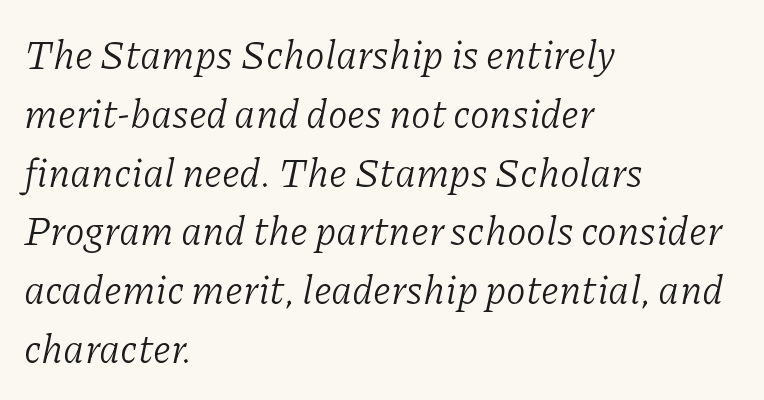
The image shows 40 px light serif type, italic (leaning right); set left-aligned, normal line spacing (1.47x), normal letter spacing, not underlined; low stroke contrast and a medium x-height.
